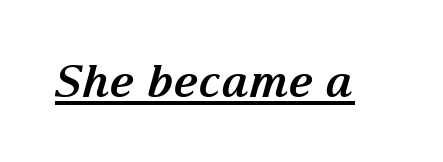
Q: Is the text bold? A: Yes.
Q: Is the text italic (slanted)? A: Yes, it leans right by about 15 degrees.
Q: Is the typeface a serif or a sans-serif typeface? A: Serif.
Q: Is the text underlined? A: Yes.
Q: Is the spacing between letters normal or unusually wide? A: Normal.
Q: Width (condensed, normal, or wide)? A: Normal.
Q: Stroke contrast? A: Medium.
Q: x-height? A: Medium.
Q: Monospaced? A: No.
